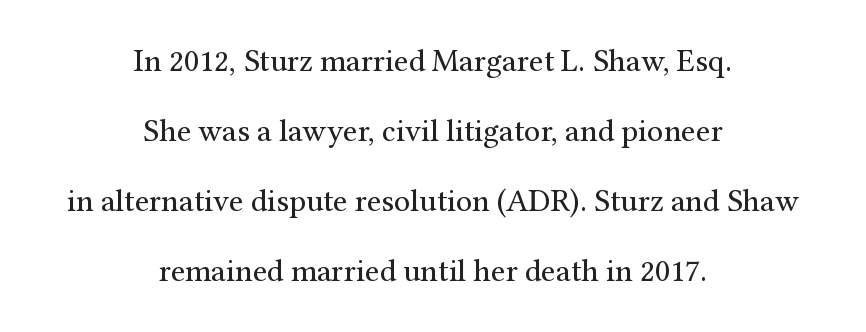
Weight: regular or lighter. The horizontal fit of the characters is conventional and even. The lines in this sample share a center point and differ in where they start and stop. Each letter keeps its own natural width here, so spacing adapts to shape. The passage shown stacks its lines with a broad gap. Letters rest on an invisible, unmarked baseline.
